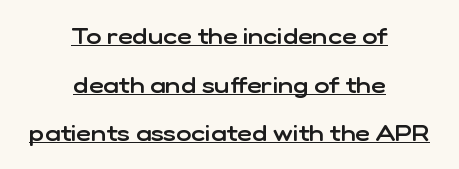
{"italic": "no", "bold": "semi", "underline": "yes", "align": "center", "line_spacing": "loose", "line_spacing_ratio": 2.11, "letter_spacing": "normal", "letter_spacing_em": 0.0, "glyph_px": 23}
